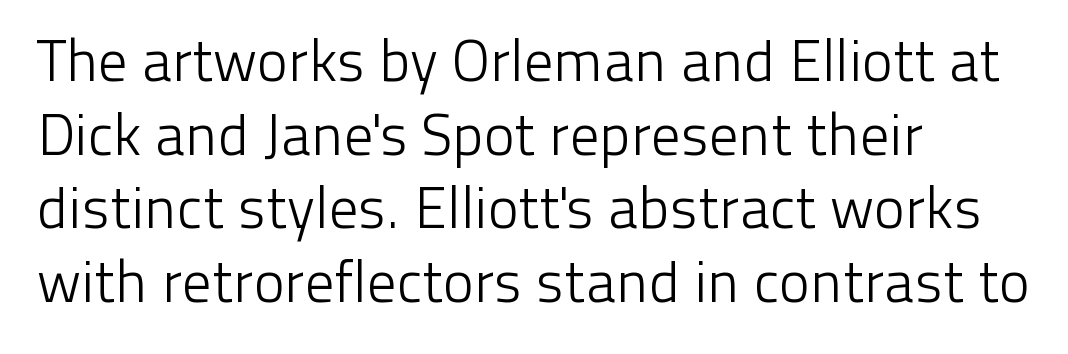
Q: Is the text bold? A: No.
Q: Is the text italic (slanted)? A: No, it is upright.
Q: Is the typeface a serif or a sans-serif typeface? A: Sans-serif.
Q: Is the text underlined? A: No.
Q: How is the paragraph aligned? A: Left-aligned.
Q: Is the spacing between letters normal or unusually wide? A: Normal.
Q: Is the spacing between lines tight, normal or loose? A: Normal.
Q: Width (condensed, normal, or wide)? A: Normal.
Q: Stroke contrast? A: Low.
Q: x-height? A: Medium.
Q: Monospaced? A: No.
